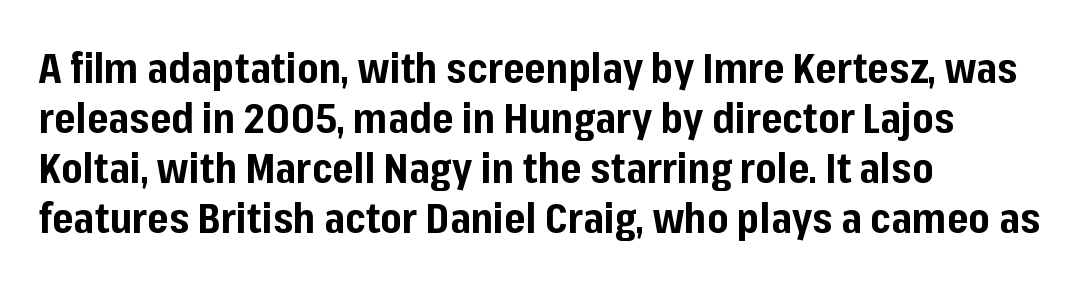
Nope, not italic — everything's standing straight. The passage shown is typed in a proportional face where columns would drift. Compared with typical body copy, the letter spacing here is the same. Serifs: no, the terminals of the letterforms are clean. Compared with a centered layout, this one pins lines to the left instead.
